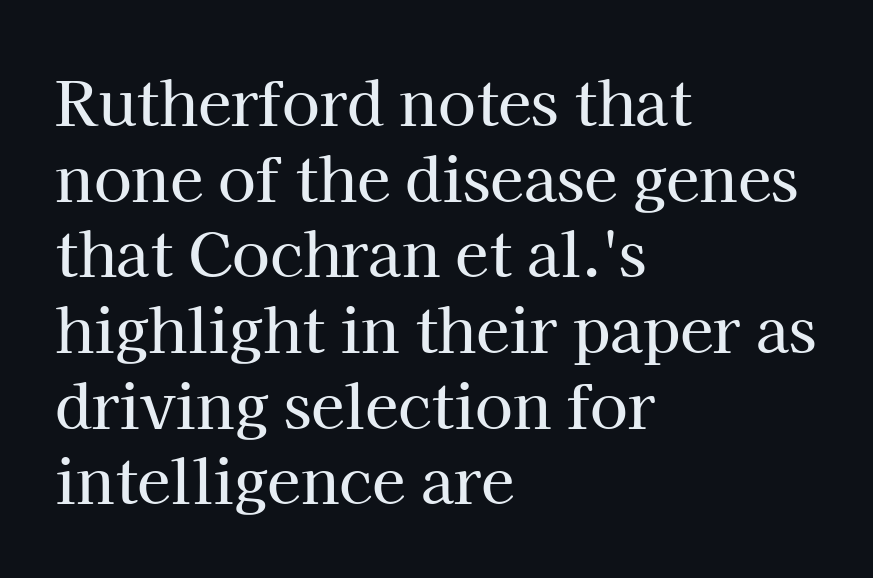
Tracking value appears to be zero — textbook default spacing. All the whitespace from short lines collects on the right. Is there any slant? The stems are plumb. You could not count columns in this text — the font is proportionally spaced. A clean baseline with only descenders dipping below it.
